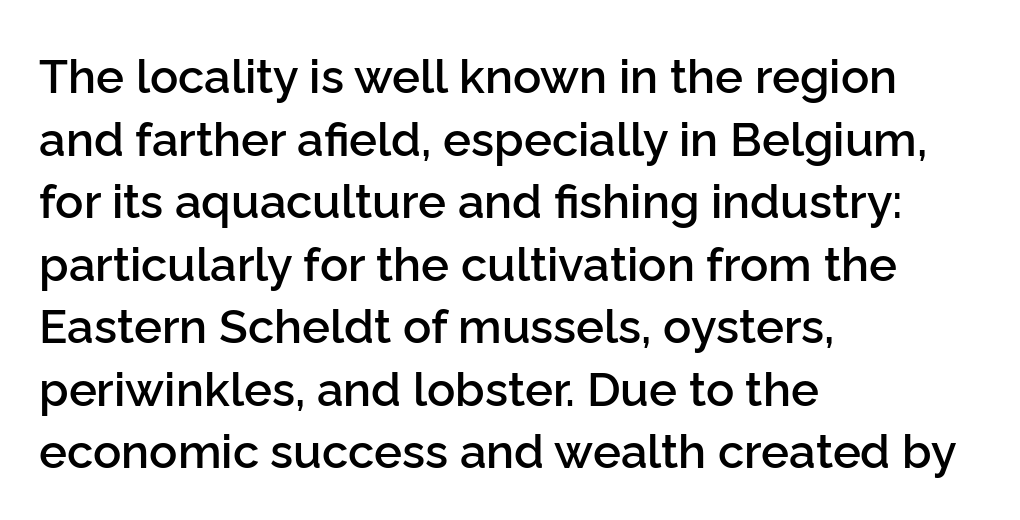
The string is rendered with underlining switched off. The font's upright variant was chosen for this text. These lines are rendered in a variable-pitch font. The tracking reads as untouched default to a designer's eye.
